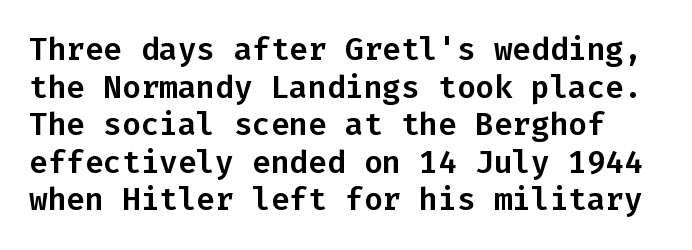
{"serif": "no", "italic": "no", "width": "normal", "stroke_contrast": "low", "x_height": "medium", "monospaced": "yes", "underline": "no", "line_spacing_ratio": 1.21, "letter_spacing": "normal", "letter_spacing_em": 0.0, "glyph_px": 31}
